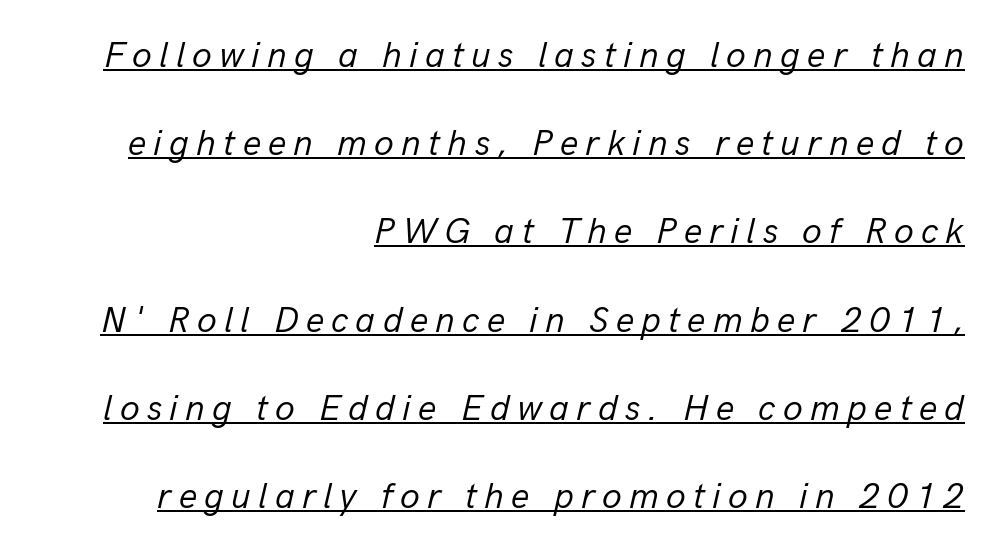
Summary of vertical rhythm: relaxed, with wide interline spacing. A typographer would call this underscored text. Each letter keeps its own natural width here, so spacing adapts to shape. The typeface has the unassuming heft of standard copy or less. Would a proofreader flag this as italicized? Yes. Compared with typical body copy, the letter spacing here is much looser.
